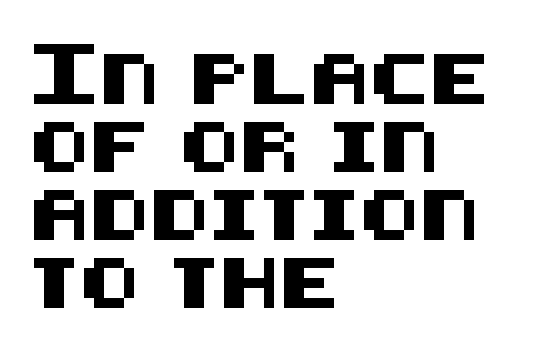
The image shows 50 px sans-serif type, upright; set left-aligned, normal line spacing (1.36x), normal letter spacing, not underlined; medium stroke contrast and a large x-height.
